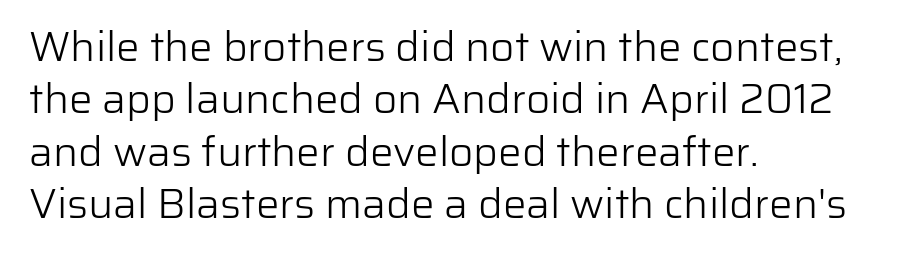
The image shows 42 px light sans-serif type, upright; set left-aligned, normal line spacing (1.25x), normal letter spacing, not underlined; low stroke contrast and a medium x-height.
